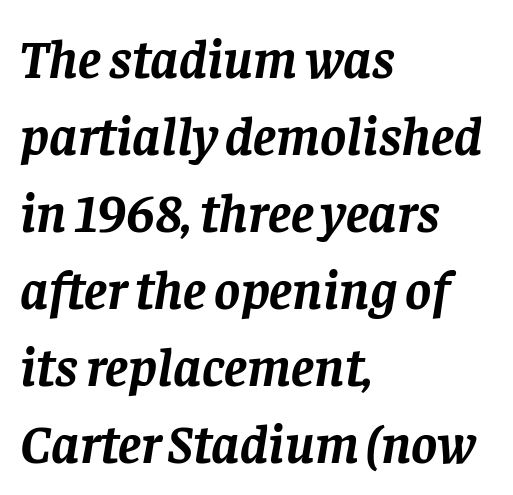
The image shows 55 px semibold serif type, italic (leaning right); set left-aligned, normal line spacing (1.4x), normal letter spacing, not underlined; low stroke contrast and a large x-height.
